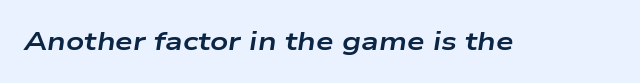
Letters rest on an invisible, unmarked baseline. Italic? Definitely — the glyphs are oblique. Thick stems and heavy bowls — unmistakably bold. Honestly, the letter spacing is just normal — you wouldn't notice it.
